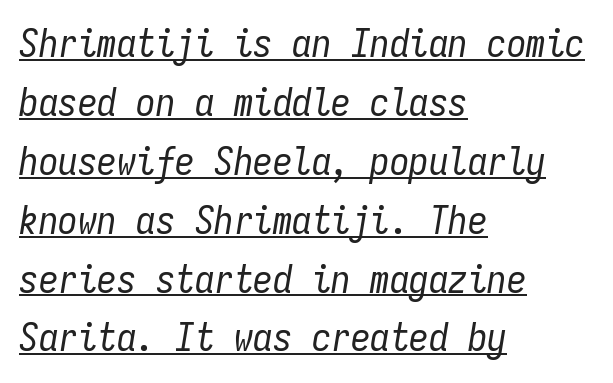
Q: Is the text bold? A: No.
Q: Is the text italic (slanted)? A: Yes, it leans right by about 9 degrees.
Q: Is the text underlined? A: Yes.
Q: How is the paragraph aligned? A: Left-aligned.
Q: Is the spacing between letters normal or unusually wide? A: Normal.
Q: Is the spacing between lines tight, normal or loose? A: Normal.
Q: Width (condensed, normal, or wide)? A: Condensed.
Q: Stroke contrast? A: Low.
Q: x-height? A: Medium.
Q: Monospaced? A: Yes.
